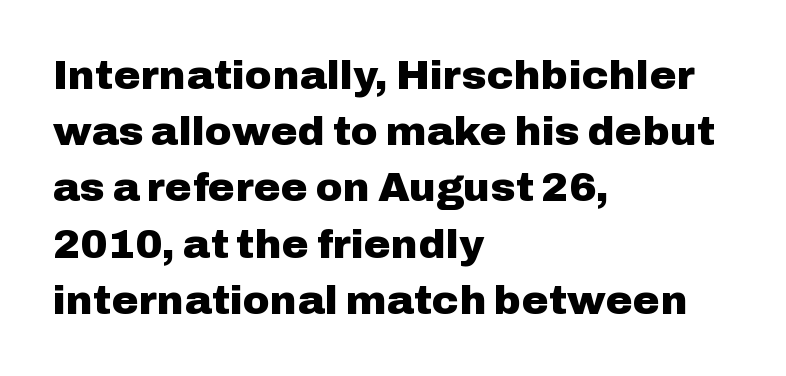
Unmarked baselines from the first word to the last. Typographically, this falls in the sans-serif category. These lines are rendered in a variable-pitch font. The leading is moderate, giving the passage an even texture. Look at the tracking — it's just the regular setting, nothing added. I'd describe the lettering as bold — thick and assertive.
